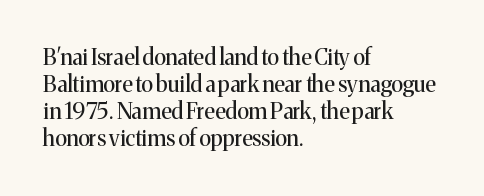
The image shows 22 px text type, upright; set left-aligned, line spacing 1.23x, normal letter spacing, not underlined.
